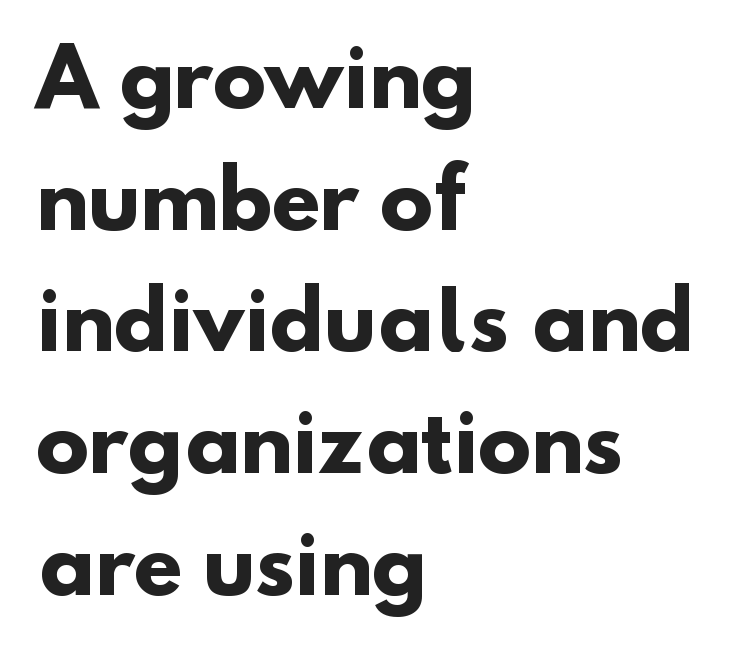
The image shows 79 px heavy sans-serif type; set left-aligned, normal line spacing (1.54x), normal letter spacing, not underlined; low stroke contrast and a small x-height.
